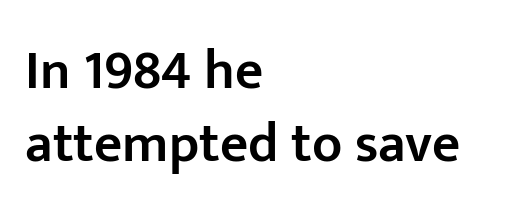
The image shows 55 px semibold sans-serif type, upright; set left-aligned, normal line spacing (1.32x), normal letter spacing, not underlined; low stroke contrast and a medium x-height.
